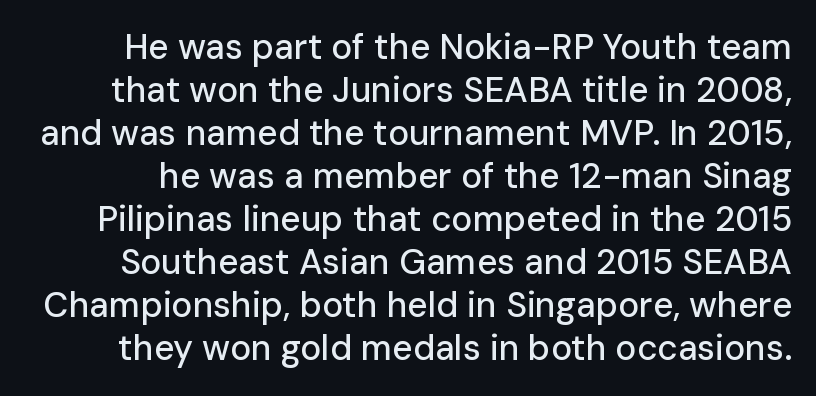
Q: Is the text italic (slanted)? A: No, it is upright.
Q: Is the typeface a serif or a sans-serif typeface? A: Sans-serif.
Q: Is the text underlined? A: No.
Q: Is the spacing between letters normal or unusually wide? A: Normal.
Q: Width (condensed, normal, or wide)? A: Normal.
Q: Stroke contrast? A: Low.
Q: x-height? A: Medium.
Q: Monospaced? A: No.
